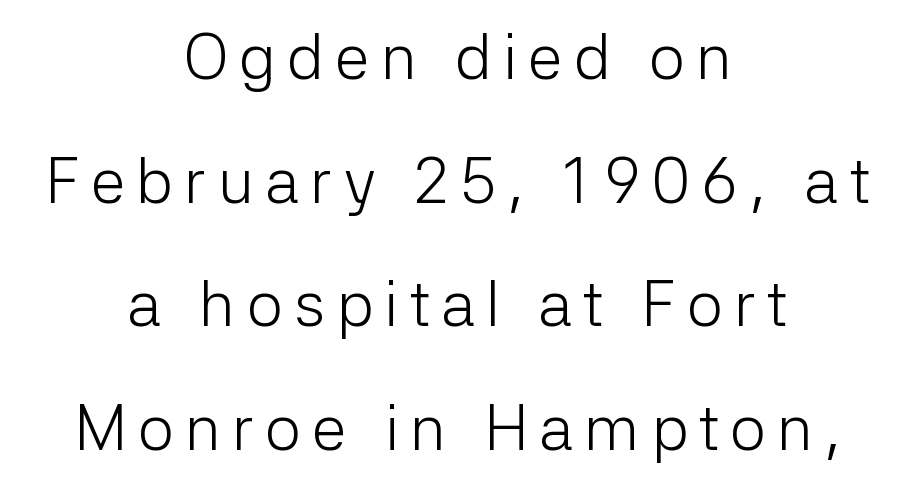
Q: Is the text bold? A: No.
Q: Is the text italic (slanted)? A: No, it is upright.
Q: Is the typeface a serif or a sans-serif typeface? A: Sans-serif.
Q: Is the text underlined? A: No.
Q: How is the paragraph aligned? A: Centered.
Q: Is the spacing between lines tight, normal or loose? A: Loose.
Q: Width (condensed, normal, or wide)? A: Normal.
Q: Stroke contrast? A: Low.
Q: x-height? A: Medium.
Q: Monospaced? A: No.
